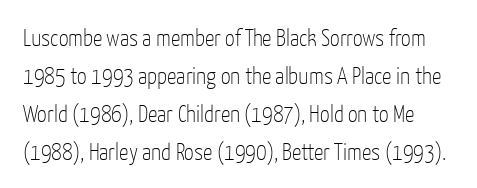
{"italic": "no", "bold": "no", "underline": "no", "line_spacing": "normal", "line_spacing_ratio": 1.58, "letter_spacing": "normal", "letter_spacing_em": 0.0, "glyph_px": 24}
